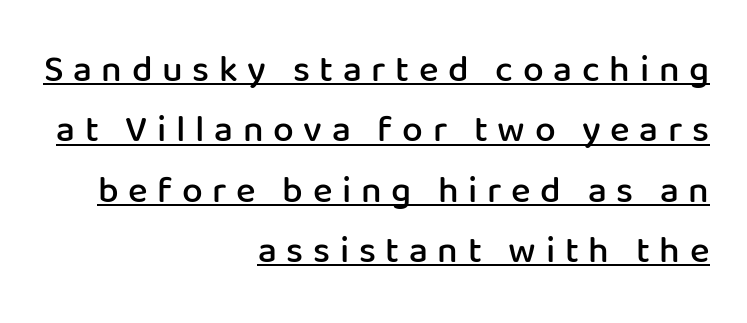
{"serif": "no", "italic": "no", "bold": "semi", "weight": "semibold", "width": "normal", "stroke_contrast": "low", "x_height": "medium", "monospaced": "no", "underline": "yes", "align": "right", "line_spacing": "normal", "line_spacing_ratio": 1.63, "letter_spacing": "wide", "letter_spacing_em": 0.26, "glyph_px": 37}
